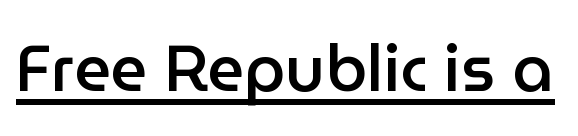
{"serif": "no", "italic": "no", "bold": "semi", "weight": "semibold", "width": "normal", "stroke_contrast": "low", "x_height": "medium", "monospaced": "no", "underline": "yes", "letter_spacing": "normal", "letter_spacing_em": 0.0, "glyph_px": 65}
